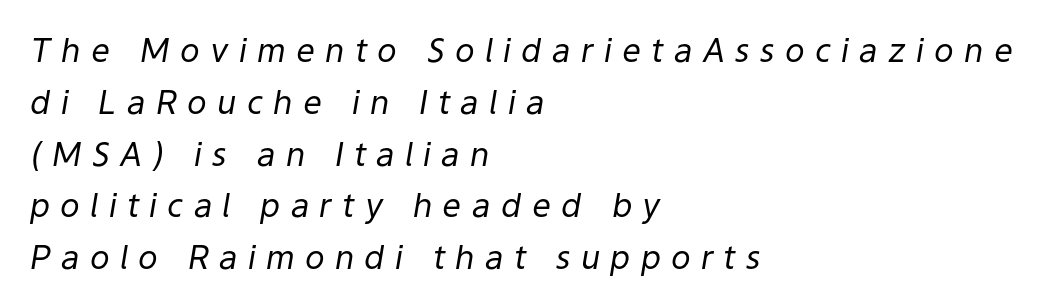
Stroke thickness stays within the range of a standard reading face or lighter. The letters advance in unequal steps, a hallmark of proportional type. Each word looks stretched out because of the extra space between its letters. The lines are quadded left. Clear beneath every line of the passage.
